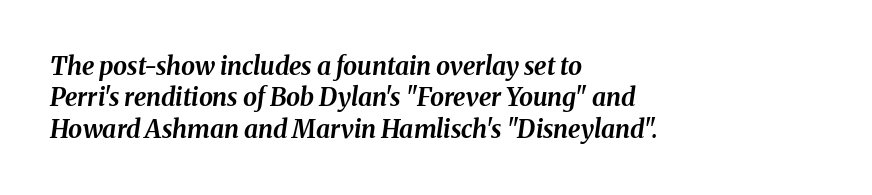
Q: Is the text bold? A: Yes.
Q: Is the text italic (slanted)? A: Yes, it leans right by about 8 degrees.
Q: Is the text underlined? A: No.
Q: How is the paragraph aligned? A: Left-aligned.
Q: Is the spacing between letters normal or unusually wide? A: Normal.
Q: Is the spacing between lines tight, normal or loose? A: Normal.
